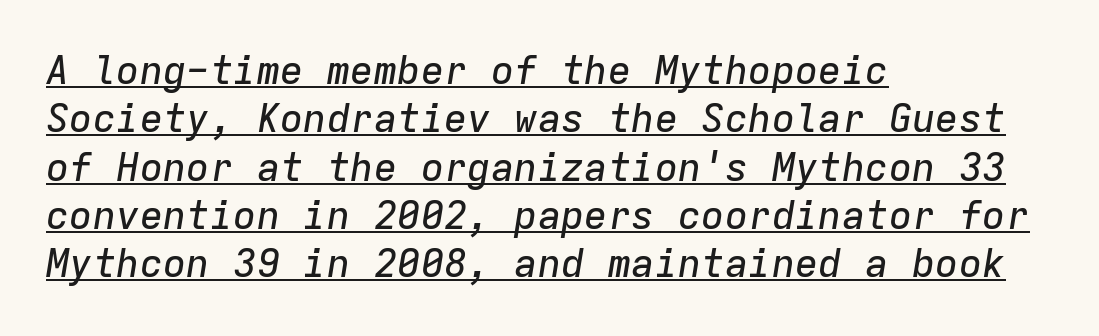
The image shows 39 px text type, italic (leaning right), monospaced; set left-aligned, line spacing 1.24x, normal letter spacing, underlined; low stroke contrast and a medium x-height.
